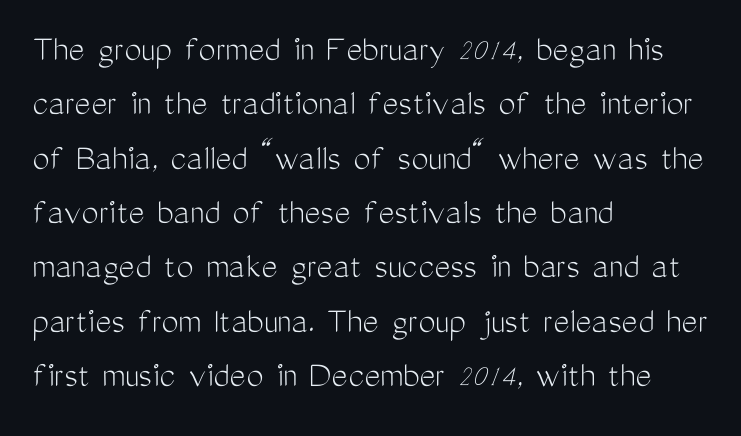
{"serif": "no", "italic": "no", "bold": "no", "weight": "light", "width": "condensed", "stroke_contrast": "medium", "x_height": "medium", "monospaced": "no", "underline": "no", "align": "left", "line_spacing": "normal", "line_spacing_ratio": 1.43, "letter_spacing": "normal", "letter_spacing_em": 0.0, "glyph_px": 38}
